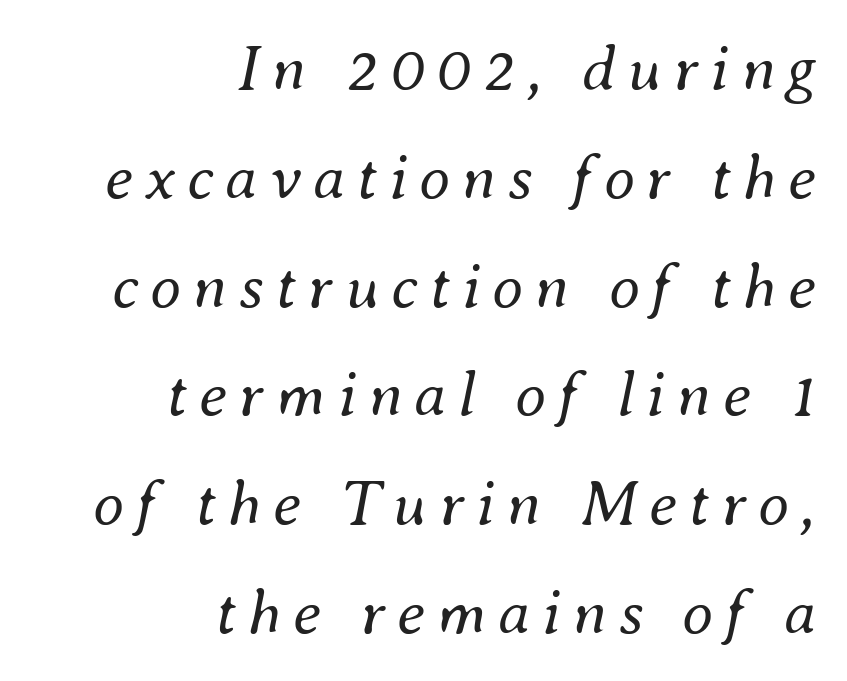
The image shows 64 px regular-weight type, italic (leaning right); set right-aligned, normal line spacing (1.7x), not underlined; medium stroke contrast and a small x-height.
